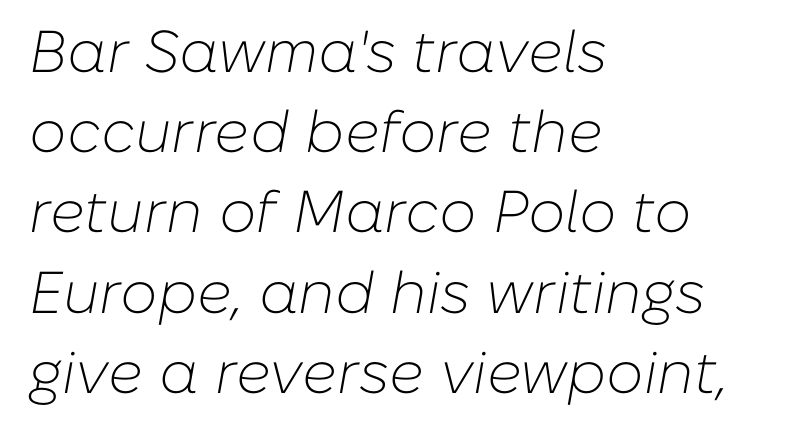
The image shows 59 px light type, italic (leaning right); set left-aligned, normal line spacing (1.36x), normal letter spacing, not underlined; low stroke contrast and a medium x-height.
